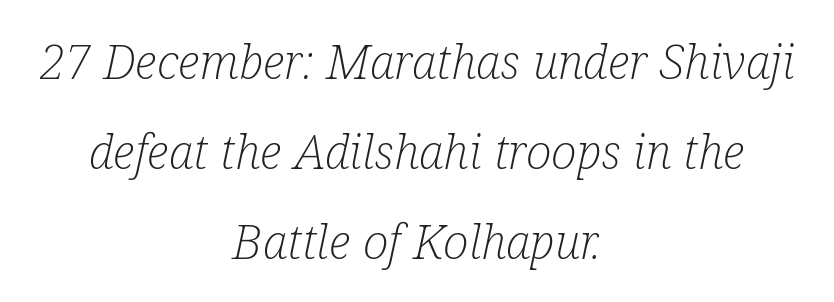
{"serif": "yes", "italic": "yes", "lean": "right", "slant_degrees": 12, "bold": "no", "weight": "light", "width": "condensed", "stroke_contrast": "low", "x_height": "medium", "monospaced": "no", "underline": "no", "align": "center", "line_spacing_ratio": 1.88, "letter_spacing": "normal", "letter_spacing_em": 0.0, "glyph_px": 48}
